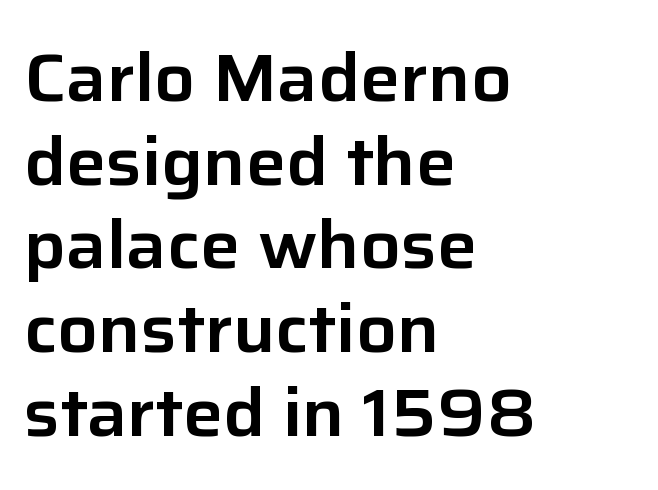
The image shows 67 px sans-serif type, upright; set left-aligned, normal line spacing (1.25x), normal letter spacing, not underlined; low stroke contrast and a medium x-height.
